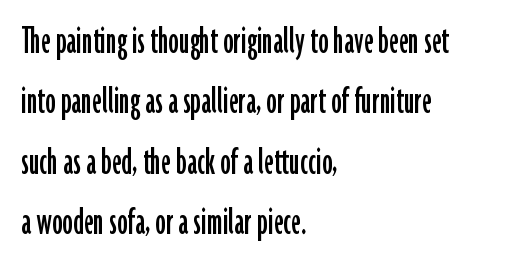
The image shows 42 px condensed sans-serif type, upright; set left-aligned, normal line spacing (1.44x), normal letter spacing, not underlined; low stroke contrast and a medium x-height.
